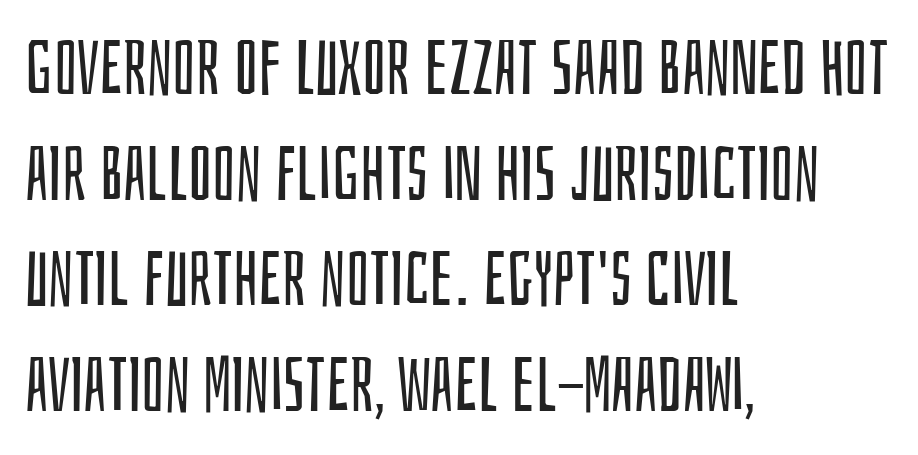
Q: Is the text bold? A: No.
Q: Is the text italic (slanted)? A: No, it is upright.
Q: Is the typeface a serif or a sans-serif typeface? A: Sans-serif.
Q: Is the text underlined? A: No.
Q: How is the paragraph aligned? A: Left-aligned.
Q: Is the spacing between letters normal or unusually wide? A: Normal.
Q: Is the spacing between lines tight, normal or loose? A: Normal.
Q: Width (condensed, normal, or wide)? A: Condensed.
Q: Stroke contrast? A: Low.
Q: x-height? A: Large.
Q: Monospaced? A: No.
